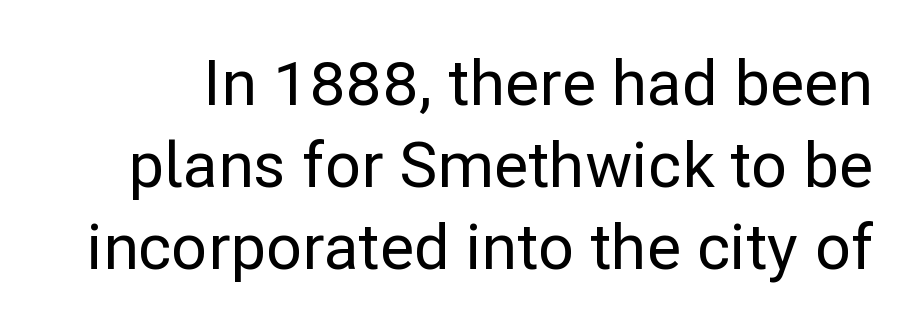
The space directly below the letters is spotless. Horizontal bands of white between lines are of average thickness. Is this a sans? Yes — the strokes have no serifs. Compared with typical body copy, the letter spacing here is the same. This sample uses an upright cut, with every glyph sitting square on the baseline. Is this a fixed-width face? No — the glyphs have proportional, varying widths.
